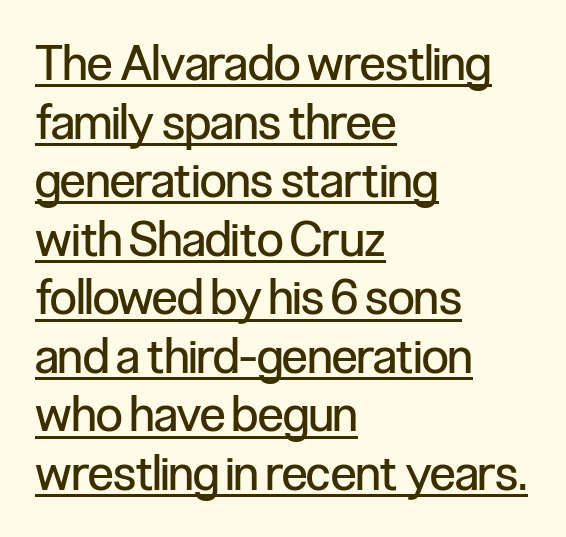
{"serif": "no", "italic": "no", "bold": "no", "weight": "regular", "width": "condensed", "stroke_contrast": "low", "x_height": "medium", "monospaced": "no", "underline": "yes", "align": "left", "line_spacing_ratio": 1.22, "letter_spacing": "normal", "letter_spacing_em": 0.0, "glyph_px": 48}
